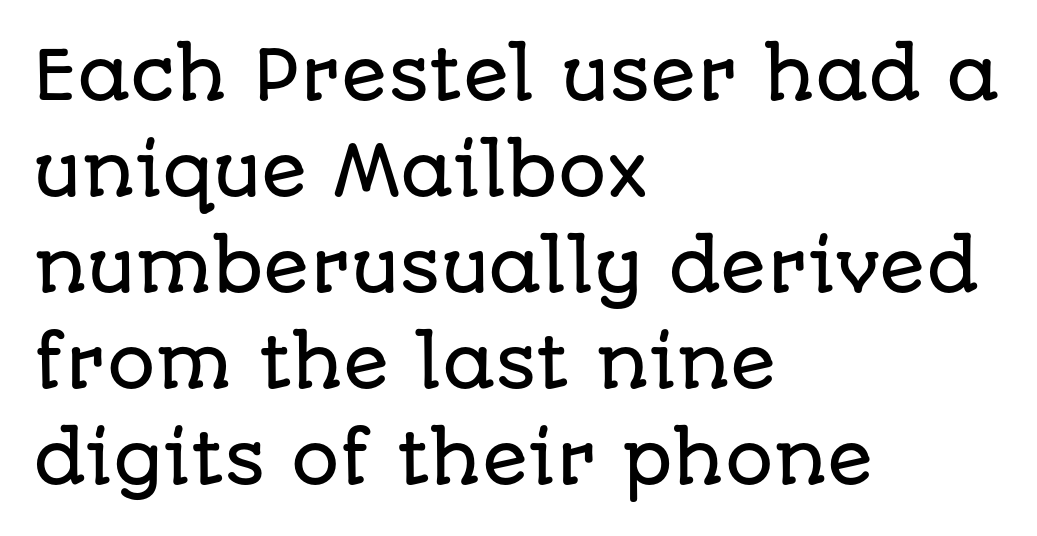
The foot of each line stays bare and open. Each word holds together tightly as a unit, with standard inter-letter gaps. Normally led — the rows are evenly, conventionally spaced. Check where the strokes stop: nothing finishes them off — pure sans.
